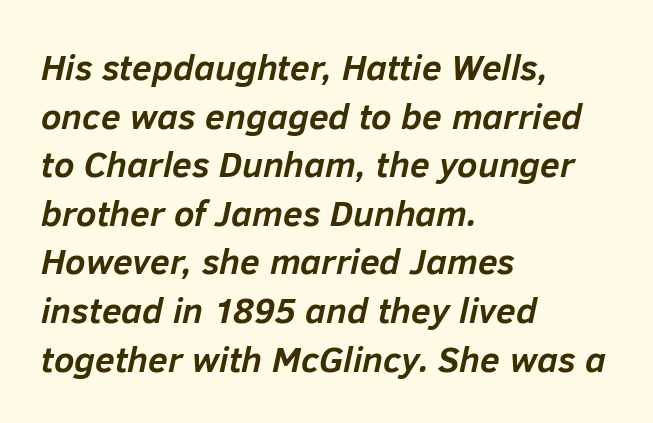
The image shows 36 px semibold type, italic (leaning right); set left-aligned, normal line spacing (1.35x), normal letter spacing, not underlined; low stroke contrast and a medium x-height.
